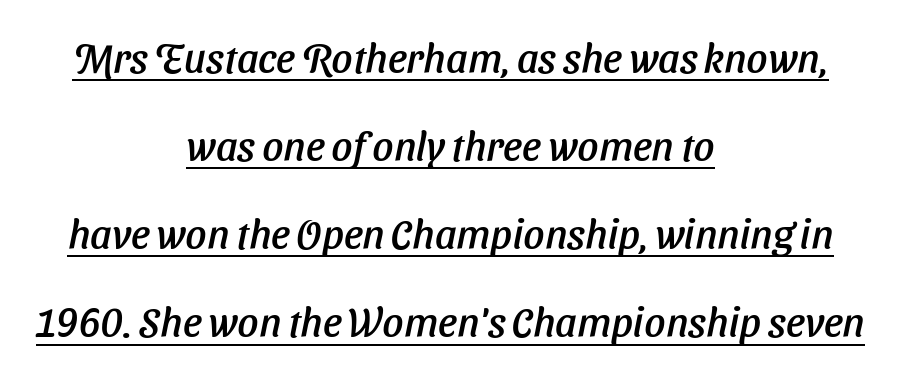
{"width": "normal", "stroke_contrast": "low", "x_height": "medium", "monospaced": "no", "underline": "yes", "align": "center", "line_spacing": "loose", "line_spacing_ratio": 2.15, "letter_spacing": "normal", "letter_spacing_em": 0.0, "glyph_px": 41}
